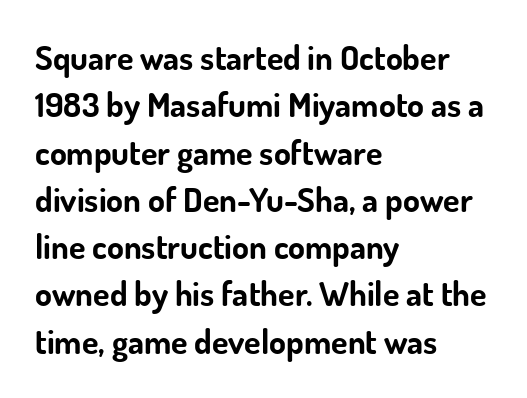
Q: Is the text bold? A: Yes.
Q: Is the text italic (slanted)? A: No, it is upright.
Q: Is the typeface a serif or a sans-serif typeface? A: Sans-serif.
Q: Is the text underlined? A: No.
Q: How is the paragraph aligned? A: Left-aligned.
Q: Is the spacing between letters normal or unusually wide? A: Normal.
Q: Is the spacing between lines tight, normal or loose? A: Normal.
Q: Width (condensed, normal, or wide)? A: Normal.
Q: Stroke contrast? A: Low.
Q: x-height? A: Small.
Q: Monospaced? A: No.
